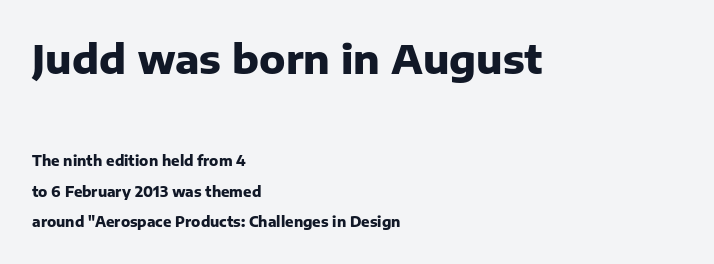
{"serif": "no", "italic": "no", "bold": "yes", "weight": "heavy", "width": "normal", "stroke_contrast": "low", "x_height": "medium", "monospaced": "no", "underline": "no", "align": "left", "line_spacing": "loose", "line_spacing_ratio": 2.18, "letter_spacing": "normal", "letter_spacing_em": 0.0, "larger_block": "first", "size_ratio": 2.86, "glyph_px": 40}
